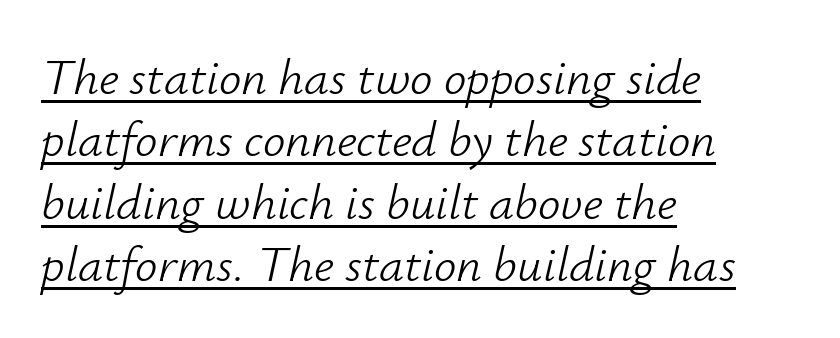
{"italic": "yes", "lean": "right", "slant_degrees": 12, "bold": "no", "weight": "light", "width": "normal", "stroke_contrast": "low", "x_height": "small", "monospaced": "no", "underline": "yes", "align": "left", "line_spacing": "normal", "line_spacing_ratio": 1.25, "letter_spacing": "normal", "letter_spacing_em": 0.0, "glyph_px": 50}
